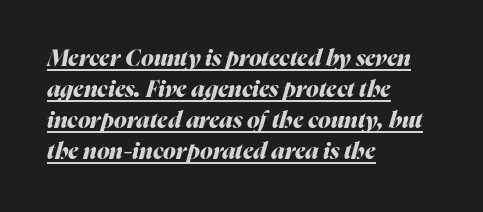
Inter-character spacing is left at the font's built-in metrics. If you drew a line through each stem, it would be angled. Every row of glyphs begins at an identical x-position on the left. Check the space under the baseline: a stroke is drawn there.
